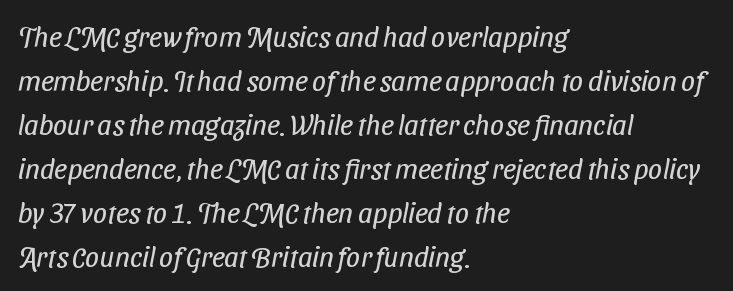
Q: Is the text bold? A: No.
Q: Is the typeface a serif or a sans-serif typeface? A: Sans-serif.
Q: Is the text underlined? A: No.
Q: How is the paragraph aligned? A: Left-aligned.
Q: Is the spacing between letters normal or unusually wide? A: Normal.
Q: Is the spacing between lines tight, normal or loose? A: Normal.
Q: Width (condensed, normal, or wide)? A: Condensed.
Q: Stroke contrast? A: Low.
Q: x-height? A: Medium.
Q: Monospaced? A: No.
